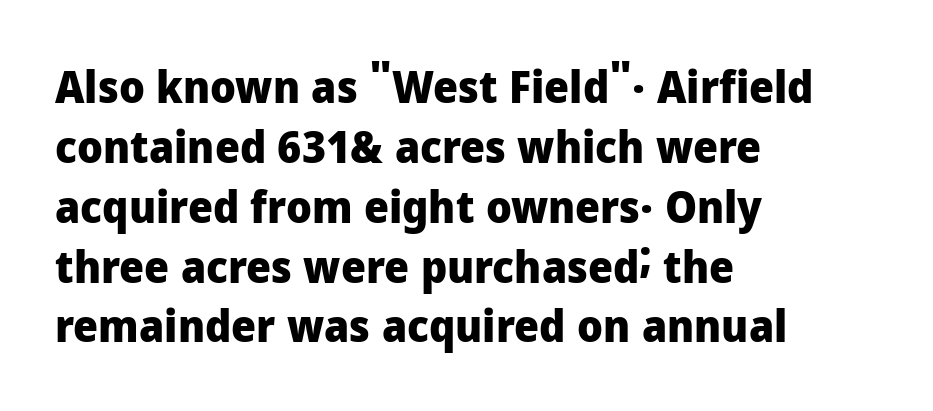
The image shows 44 px heavy sans-serif type, upright; set left-aligned, normal line spacing (1.36x), normal letter spacing, not underlined; low stroke contrast and a medium x-height.
